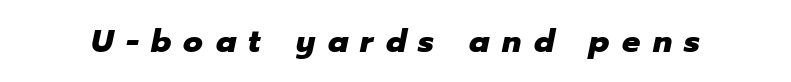
{"italic": "yes", "lean": "right", "slant_degrees": 12, "bold": "yes", "weight": "heavy", "width": "normal", "stroke_contrast": "low", "x_height": "medium", "monospaced": "no", "underline": "no", "letter_spacing": "wide", "letter_spacing_em": 0.39, "glyph_px": 32}
